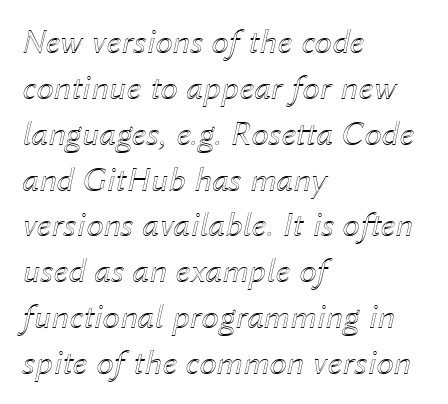
The image shows 35 px text type, italic (leaning right); set left-aligned, normal line spacing (1.31x), normal letter spacing, not underlined; a medium x-height.
